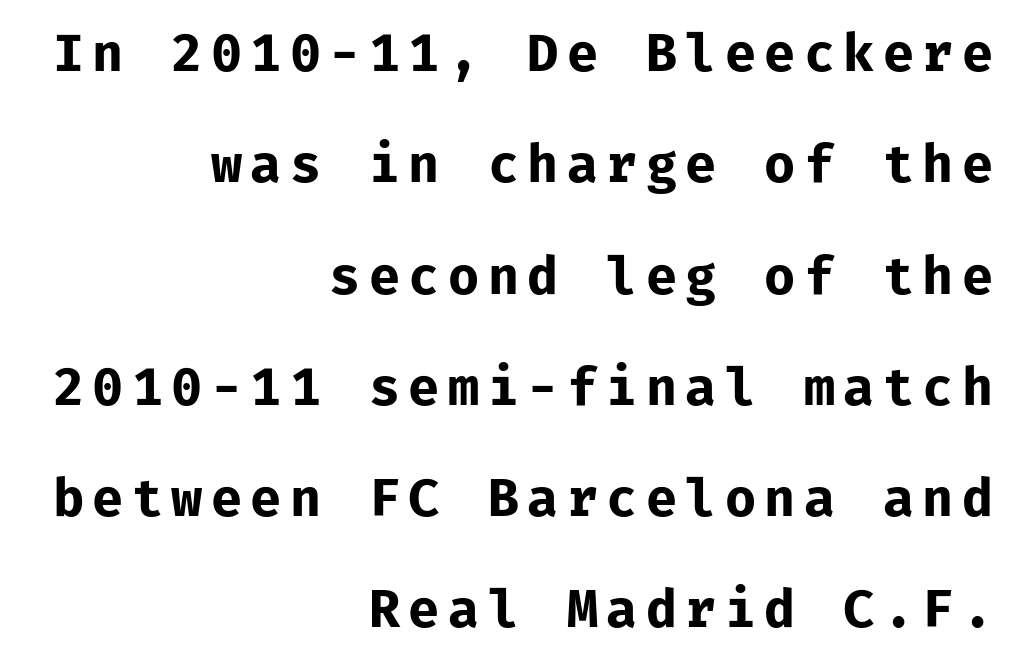
The image shows 52 px bold sans-serif type, upright, monospaced; set right-aligned, loose line spacing (2.14x), not underlined; low stroke contrast and a medium x-height.
